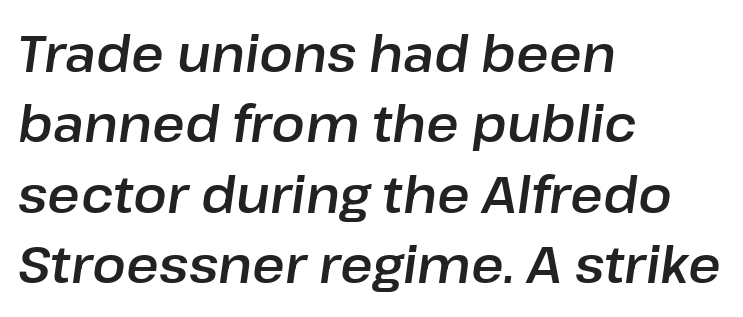
The image shows 50 px text type, italic (leaning right); set left-aligned, normal line spacing (1.41x), normal letter spacing, not underlined; low stroke contrast and a medium x-height.
